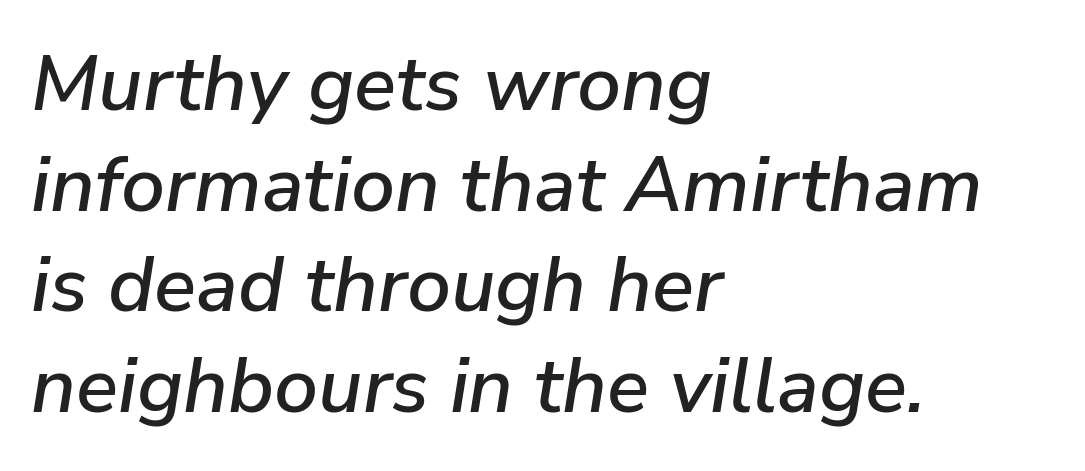
The image shows 78 px text type, italic (leaning right); set left-aligned, normal line spacing (1.29x), normal letter spacing, not underlined; low stroke contrast and a medium x-height.
